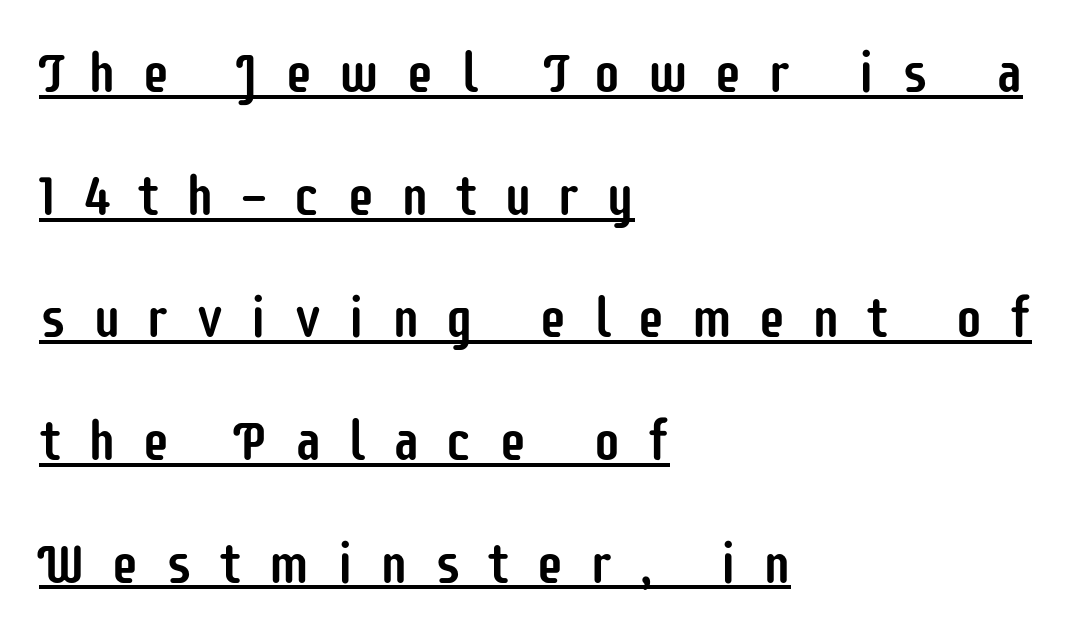
This is the regular roman posture of the typeface. The space between consecutive lines is lavish. These lines are set flush left with a ragged right edge. Here the designer chose a conventional face with non-uniform glyph widths. The specimen includes a rule beneath the text block's lines.
